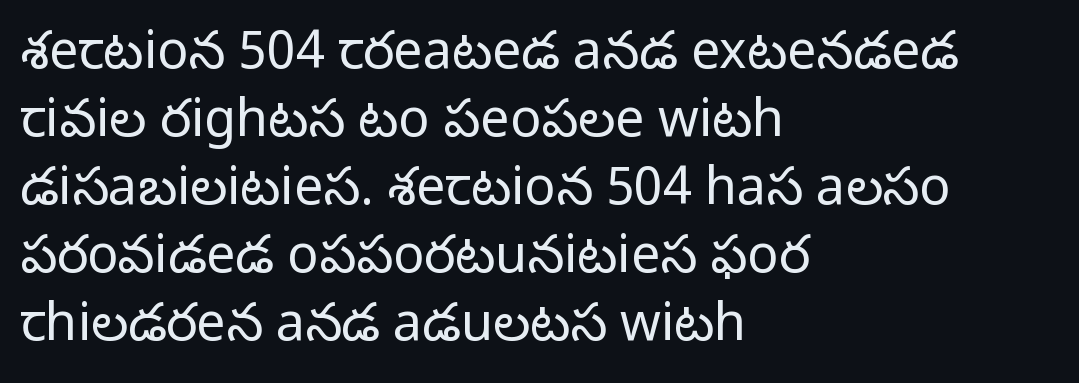
The space between consecutive lines is moderate. Does the type have serifs? No, each stem ends abruptly. Only glyphs here, with clear space below each row. What stands out about the letter spacing? Nothing — it is the standard amount. The strokes are not fattened; the text isn't bold. Quick note: not italic, upright.
